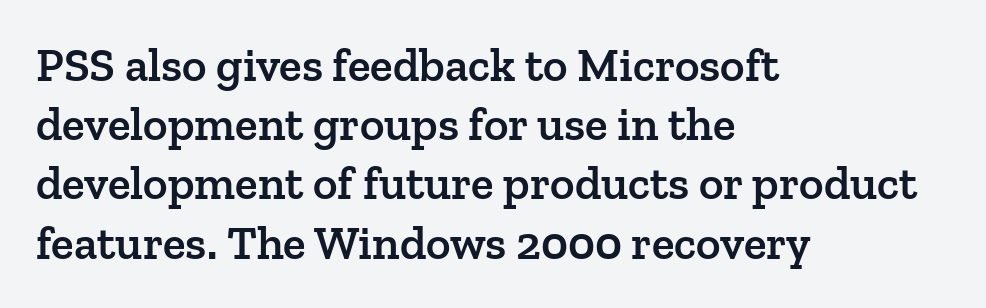
{"serif": "yes", "italic": "no", "bold": "semi", "weight": "semibold", "width": "normal", "stroke_contrast": "low", "x_height": "medium", "monospaced": "no", "underline": "no", "align": "left", "line_spacing": "normal", "line_spacing_ratio": 1.26, "letter_spacing": "normal", "letter_spacing_em": 0.0, "glyph_px": 47}
